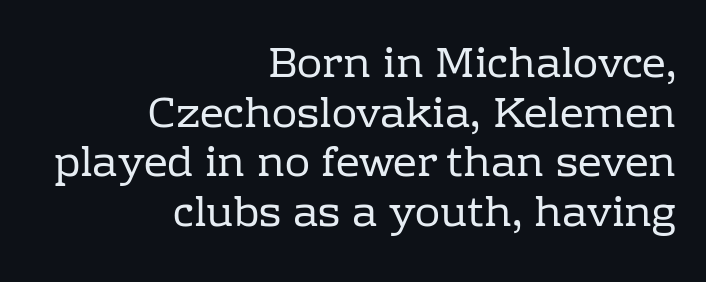
The image shows 42 px regular-weight serif type, upright; set right-aligned, line spacing 1.18x, normal letter spacing, not underlined; low stroke contrast and a medium x-height.
